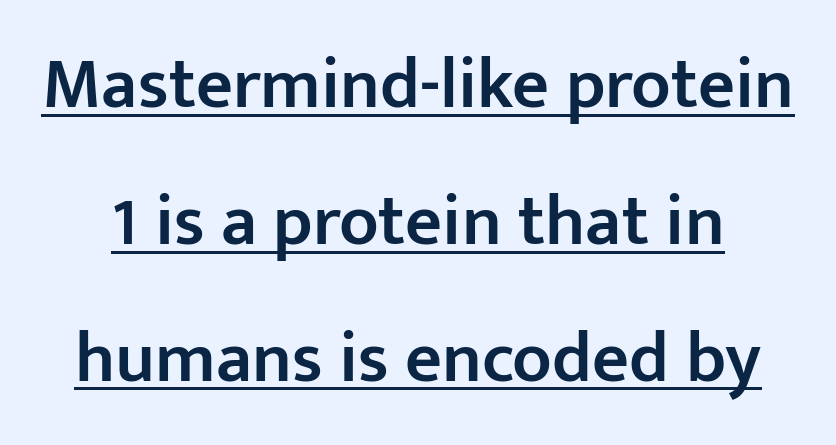
Q: Is the text bold? A: Semi-bold.
Q: Is the text italic (slanted)? A: No, it is upright.
Q: Is the typeface a serif or a sans-serif typeface? A: Sans-serif.
Q: Is the text underlined? A: Yes.
Q: Is the spacing between letters normal or unusually wide? A: Normal.
Q: Is the spacing between lines tight, normal or loose? A: Loose.
Q: Width (condensed, normal, or wide)? A: Normal.
Q: Stroke contrast? A: Low.
Q: x-height? A: Medium.
Q: Monospaced? A: No.
